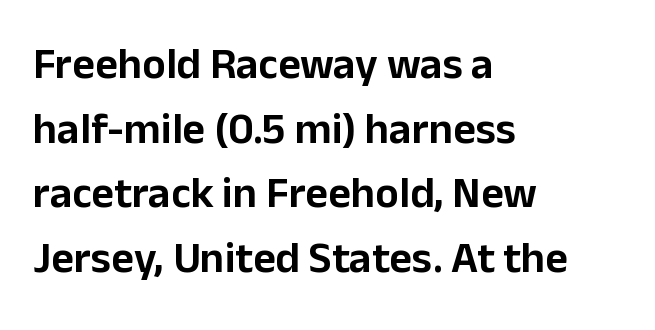
Q: Is the text italic (slanted)? A: No, it is upright.
Q: Is the typeface a serif or a sans-serif typeface? A: Sans-serif.
Q: Is the text underlined? A: No.
Q: How is the paragraph aligned? A: Left-aligned.
Q: Is the spacing between letters normal or unusually wide? A: Normal.
Q: Is the spacing between lines tight, normal or loose? A: Normal.
Q: Width (condensed, normal, or wide)? A: Normal.
Q: Stroke contrast? A: Low.
Q: x-height? A: Medium.
Q: Monospaced? A: No.
